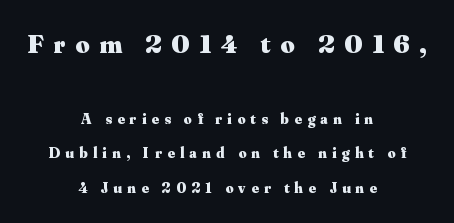
Q: Is the text bold? A: Yes.
Q: Is the text italic (slanted)? A: No, it is upright.
Q: Is the text underlined? A: No.
Q: How is the paragraph aligned? A: Centered.
Q: Is the spacing between letters normal or unusually wide? A: Unusually wide.
Q: Is the spacing between lines tight, normal or loose? A: Loose.
Q: Which block of text is set in a larger size, the first (top) or the second (bottom)? A: The first (top) one.
